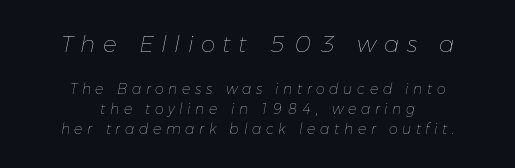
Q: Is the text bold? A: No.
Q: Is the text italic (slanted)? A: Yes, it leans right by about 11 degrees.
Q: Is the text underlined? A: No.
Q: How is the paragraph aligned? A: Centered.
Q: Is the spacing between letters normal or unusually wide? A: Unusually wide.
Q: Is the spacing between lines tight, normal or loose? A: Normal.
Q: Which block of text is set in a larger size, the first (top) or the second (bottom)? A: The first (top) one.
